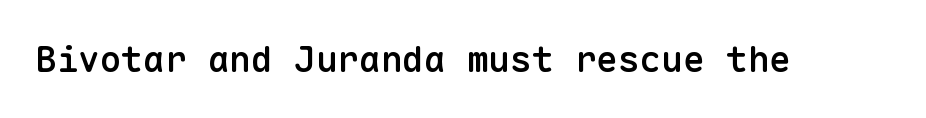
The image shows 36 px semibold sans-serif type, upright, monospaced; set normal letter spacing, not underlined; low stroke contrast and a medium x-height.
